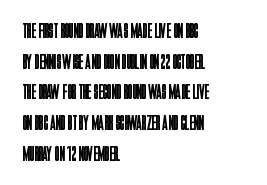
The strip under each line holds only bare page. The lines in this sample share a left origin and differ only in where they stop. The block of text has a typical density, with ordinary space between rows. A typesetter would call this zero additional tracking. Each stroke keeps to a modest, everyday thickness or less. Style check: upright.
